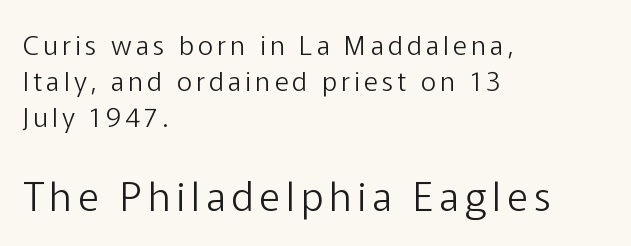
The face used here appears at its bigger size in the lower chunk. The font family rendered here belongs to the sans-serif group. The strokes carry an ordinary text weight at most. Ascenders rise straight up at ninety degrees. The rendering uses a moderate line-height, typical for paragraphs. The passage is arranged the way most books set body copy — flush left.
